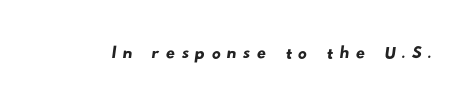
{"serif": "no", "width": "wide", "stroke_contrast": "low", "x_height": "small", "monospaced": "no", "underline": "no", "glyph_px": 45}
